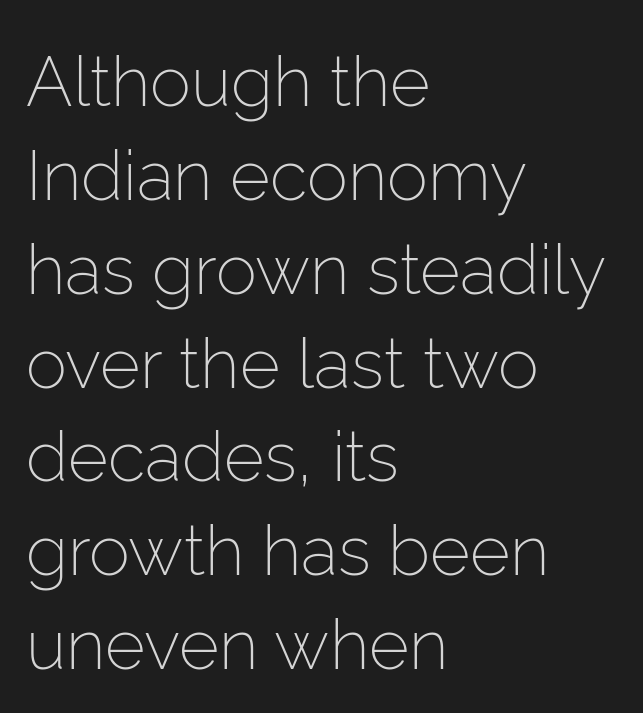
The rows are spaced the way most documents space them. Here the glyphs are tracked normally, forming tight word shapes. Unbolded letterforms with no extra heft. Classification — sans serif. The strip under each line holds only bare page. This sample has the flowing, uneven cadence of proportional lettering.
